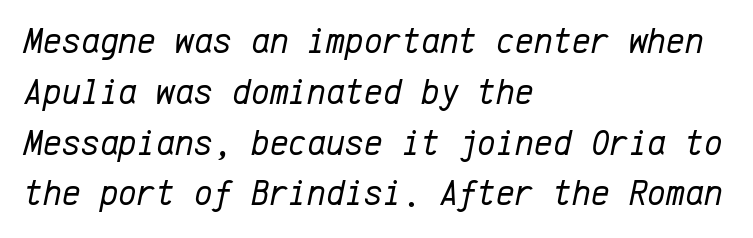
Q: Is the text bold? A: No.
Q: Is the text italic (slanted)? A: Yes, it leans right by about 12 degrees.
Q: Is the text underlined? A: No.
Q: How is the paragraph aligned? A: Left-aligned.
Q: Is the spacing between letters normal or unusually wide? A: Normal.
Q: Is the spacing between lines tight, normal or loose? A: Normal.
Q: Width (condensed, normal, or wide)? A: Normal.
Q: Stroke contrast? A: Low.
Q: x-height? A: Medium.
Q: Monospaced? A: Yes.
